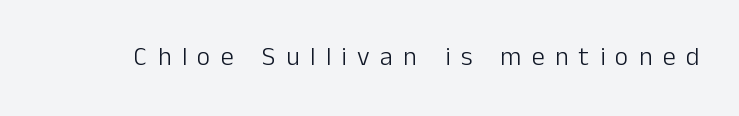
{"italic": "no", "bold": "no", "underline": "no", "letter_spacing": "wide", "letter_spacing_em": 0.4, "glyph_px": 26}
